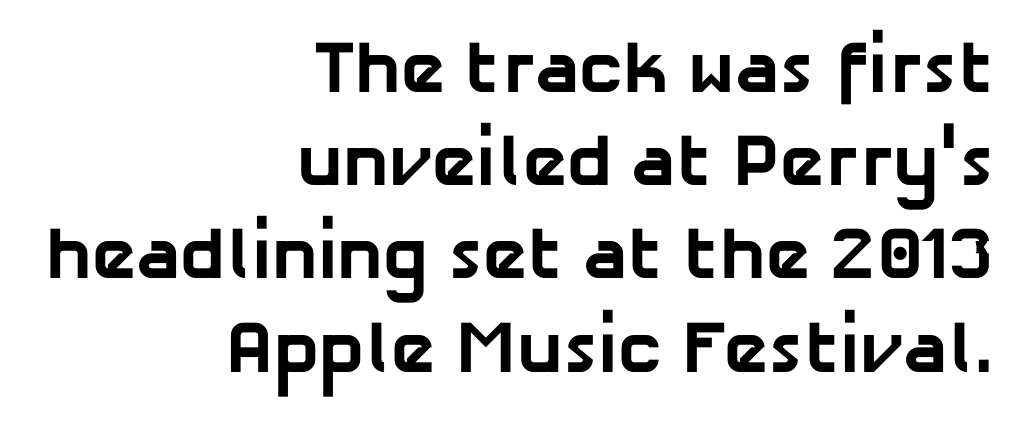
Q: Is the text bold? A: Yes.
Q: Is the typeface a serif or a sans-serif typeface? A: Sans-serif.
Q: Is the text underlined? A: No.
Q: How is the paragraph aligned? A: Right-aligned.
Q: Is the spacing between letters normal or unusually wide? A: Normal.
Q: Is the spacing between lines tight, normal or loose? A: Normal.
Q: Width (condensed, normal, or wide)? A: Normal.
Q: Stroke contrast? A: Low.
Q: x-height? A: Medium.
Q: Monospaced? A: No.
